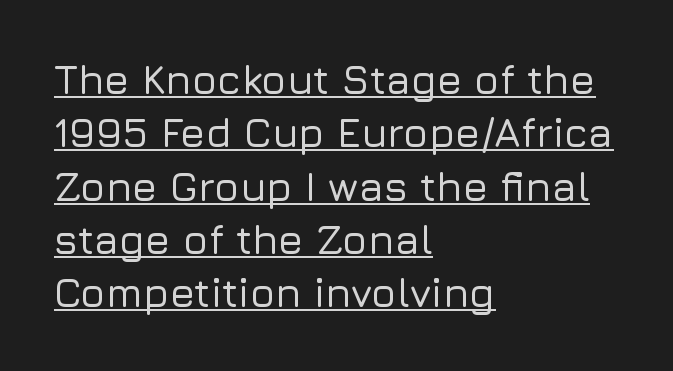
{"serif": "no", "italic": "no", "width": "normal", "stroke_contrast": "low", "x_height": "medium", "monospaced": "no", "underline": "yes", "align": "left", "line_spacing": "normal", "line_spacing_ratio": 1.3, "letter_spacing": "normal", "letter_spacing_em": 0.0, "glyph_px": 41}
